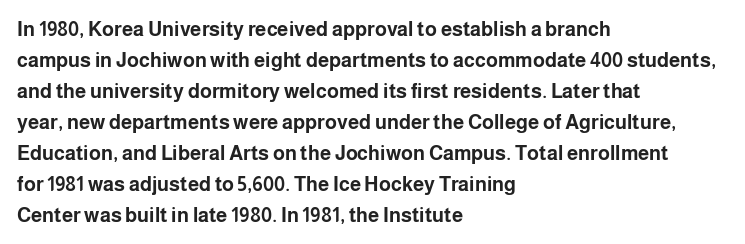
Q: Is the text bold? A: Yes.
Q: Is the text italic (slanted)? A: No, it is upright.
Q: Is the text underlined? A: No.
Q: How is the paragraph aligned? A: Left-aligned.
Q: Is the spacing between letters normal or unusually wide? A: Normal.
Q: Is the spacing between lines tight, normal or loose? A: Normal.
